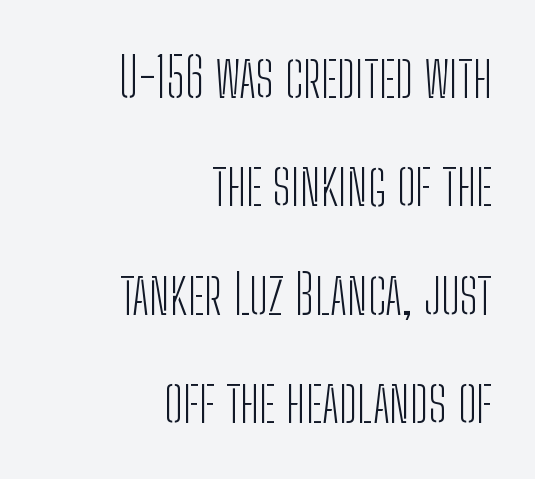
The image shows 55 px light, condensed sans-serif type, upright; set right-aligned, loose line spacing (1.97x), normal letter spacing, not underlined; low stroke contrast and a medium x-height.
